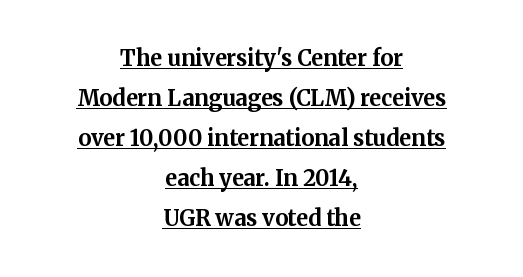
Q: Is the text bold? A: Yes.
Q: Is the text italic (slanted)? A: No, it is upright.
Q: Is the text underlined? A: Yes.
Q: How is the paragraph aligned? A: Centered.
Q: Is the spacing between letters normal or unusually wide? A: Normal.
